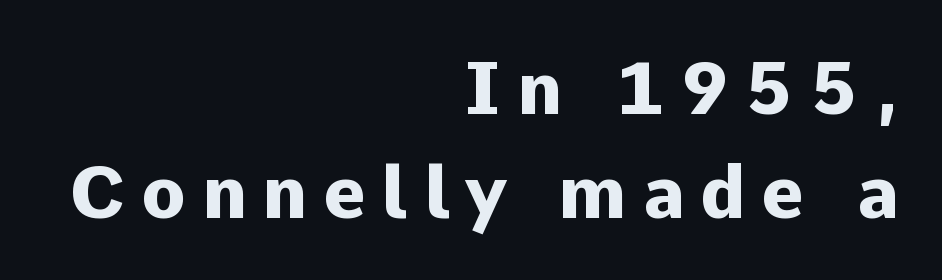
As a designer I'd log this as weight 700, bold. A typesetter would call this heavily tracked-out type. The passage shown is typed in a proportional face where columns would drift. Is there any slant? The stems are plumb. Line endings align vertically; line beginnings do not.
